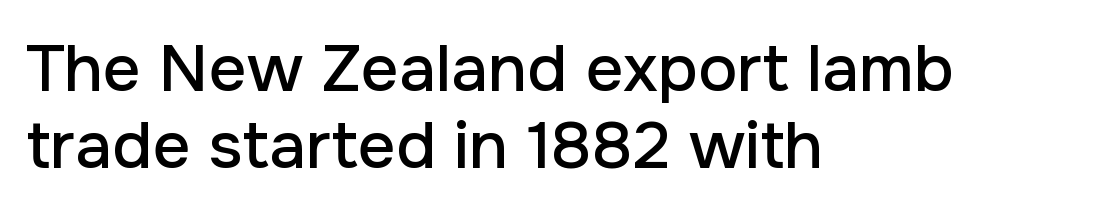
Q: Is the text italic (slanted)? A: No, it is upright.
Q: Is the typeface a serif or a sans-serif typeface? A: Sans-serif.
Q: Is the text underlined? A: No.
Q: How is the paragraph aligned? A: Left-aligned.
Q: Is the spacing between letters normal or unusually wide? A: Normal.
Q: Width (condensed, normal, or wide)? A: Normal.
Q: Stroke contrast? A: Low.
Q: x-height? A: Medium.
Q: Monospaced? A: No.
